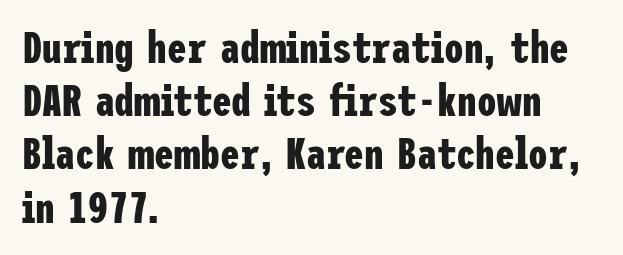
The image shows 44 px bold, condensed sans-serif type, upright; set left-aligned, line spacing 1.21x, normal letter spacing, not underlined; low stroke contrast and a medium x-height.
